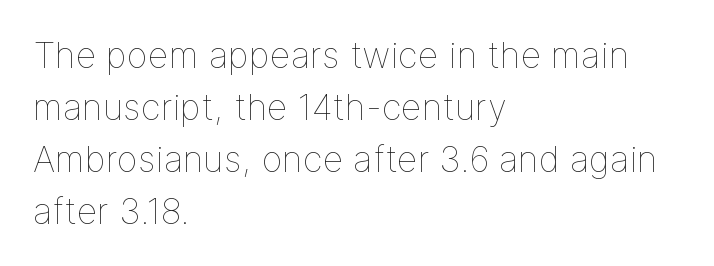
Q: Is the text bold? A: No.
Q: Is the text italic (slanted)? A: No, it is upright.
Q: Is the text underlined? A: No.
Q: How is the paragraph aligned? A: Left-aligned.
Q: Is the spacing between letters normal or unusually wide? A: Normal.
Q: Is the spacing between lines tight, normal or loose? A: Normal.
Q: Width (condensed, normal, or wide)? A: Normal.
Q: Stroke contrast? A: Low.
Q: x-height? A: Medium.
Q: Monospaced? A: No.
